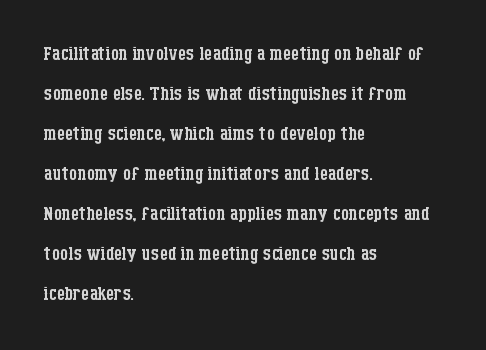
{"italic": "no", "bold": "no", "underline": "no", "align": "left", "line_spacing": "normal", "line_spacing_ratio": 1.54, "letter_spacing": "normal", "letter_spacing_em": 0.0, "glyph_px": 26}
